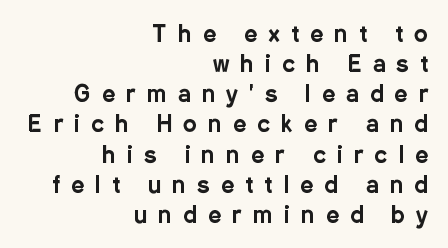
Q: Is the text italic (slanted)? A: No, it is upright.
Q: Is the text underlined? A: No.
Q: How is the paragraph aligned? A: Right-aligned.
Q: Is the spacing between letters normal or unusually wide? A: Unusually wide.
Q: Is the spacing between lines tight, normal or loose? A: Normal.
